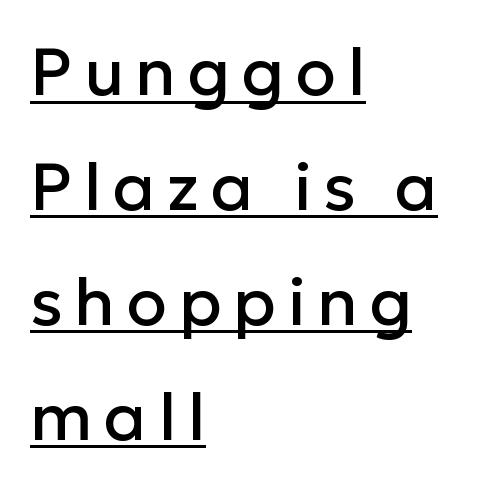
Q: Is the text italic (slanted)? A: No, it is upright.
Q: Is the typeface a serif or a sans-serif typeface? A: Sans-serif.
Q: Is the text underlined? A: Yes.
Q: How is the paragraph aligned? A: Left-aligned.
Q: Width (condensed, normal, or wide)? A: Normal.
Q: Stroke contrast? A: Low.
Q: x-height? A: Medium.
Q: Monospaced? A: No.
